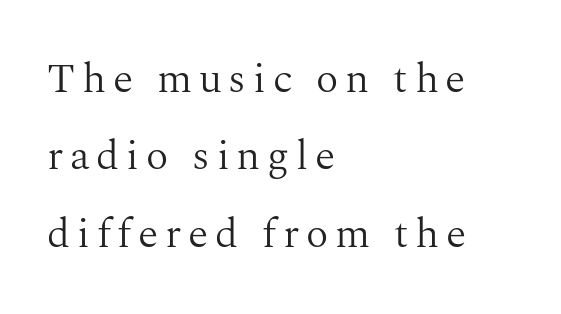
{"serif": "yes", "italic": "no", "bold": "no", "weight": "light", "width": "normal", "stroke_contrast": "medium", "x_height": "medium", "monospaced": "no", "underline": "no", "align": "left", "line_spacing_ratio": 1.84, "glyph_px": 42}
